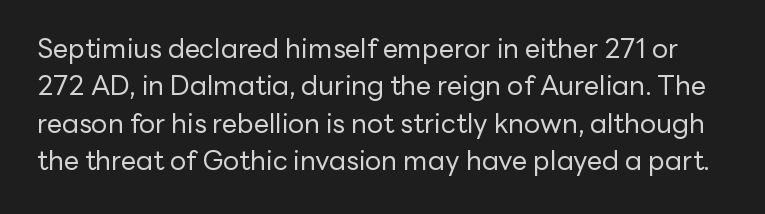
{"italic": "no", "bold": "no", "underline": "no", "line_spacing": "normal", "line_spacing_ratio": 1.38, "letter_spacing": "normal", "letter_spacing_em": 0.0, "glyph_px": 27}
